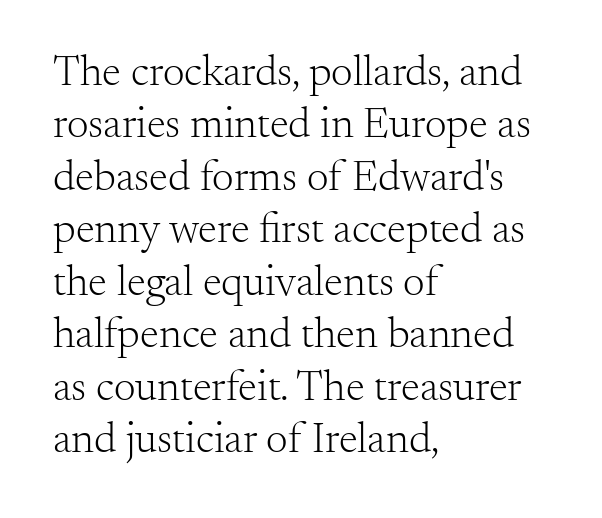
Q: Is the text bold? A: No.
Q: Is the text italic (slanted)? A: No, it is upright.
Q: Is the typeface a serif or a sans-serif typeface? A: Serif.
Q: Is the text underlined? A: No.
Q: How is the paragraph aligned? A: Left-aligned.
Q: Is the spacing between letters normal or unusually wide? A: Normal.
Q: Width (condensed, normal, or wide)? A: Normal.
Q: Stroke contrast? A: Medium.
Q: x-height? A: Small.
Q: Monospaced? A: No.
